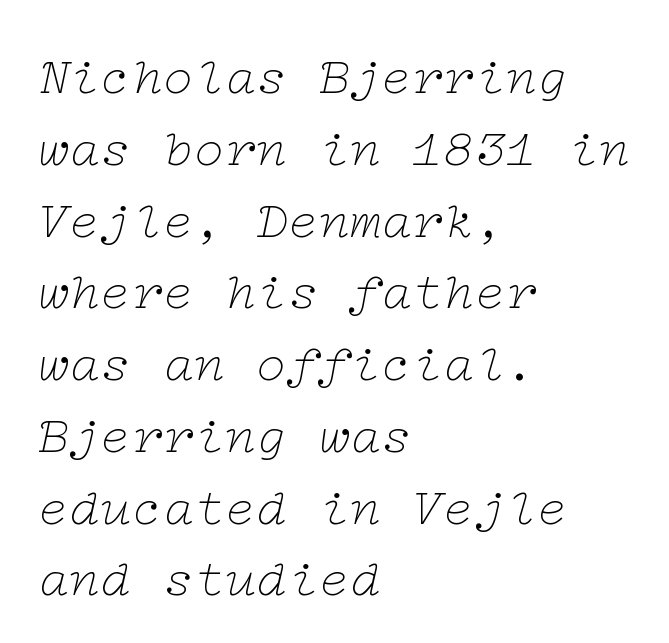
A typesetter would mark this as italic. Vertical stems look standard width or narrower in stroke. Compared with typical body copy, the letter spacing here is the same. Which margin do the lines hug? The left one — the right edge is uneven. Serifs: yes, visible at the terminals of the letterforms. A bare baseline throughout the passage.
